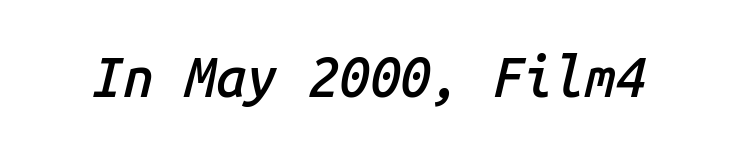
Q: Is the text bold? A: Semi-bold.
Q: Is the text italic (slanted)? A: Yes, it leans right by about 14 degrees.
Q: Is the text underlined? A: No.
Q: Is the spacing between letters normal or unusually wide? A: Normal.
Q: Width (condensed, normal, or wide)? A: Normal.
Q: Stroke contrast? A: Low.
Q: x-height? A: Medium.
Q: Monospaced? A: Yes.
